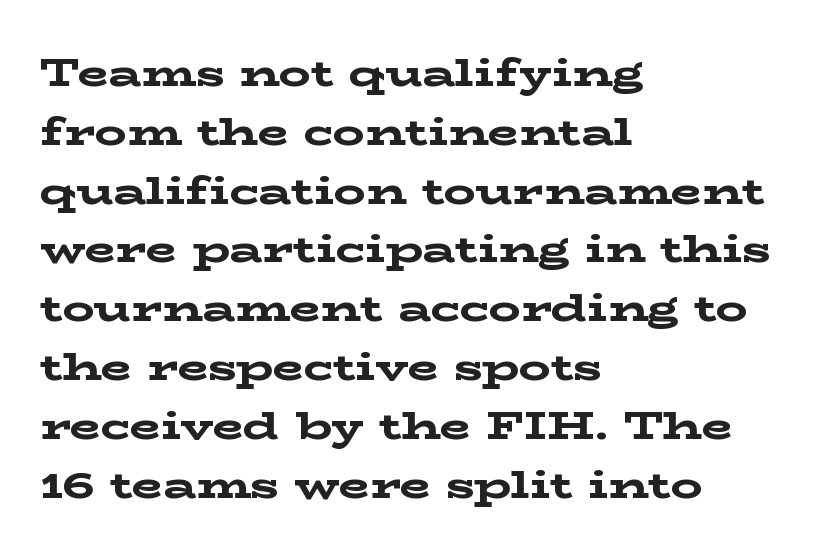
Are there feet on the stems? There are — it's a serif. The rendering uses natural spacing where letterforms have individual widths. Ascenders rise straight up at ninety degrees. A student would call this left alignment; a typographer would say flush left, rag right. Inter-character spacing is left at the font's built-in metrics.
